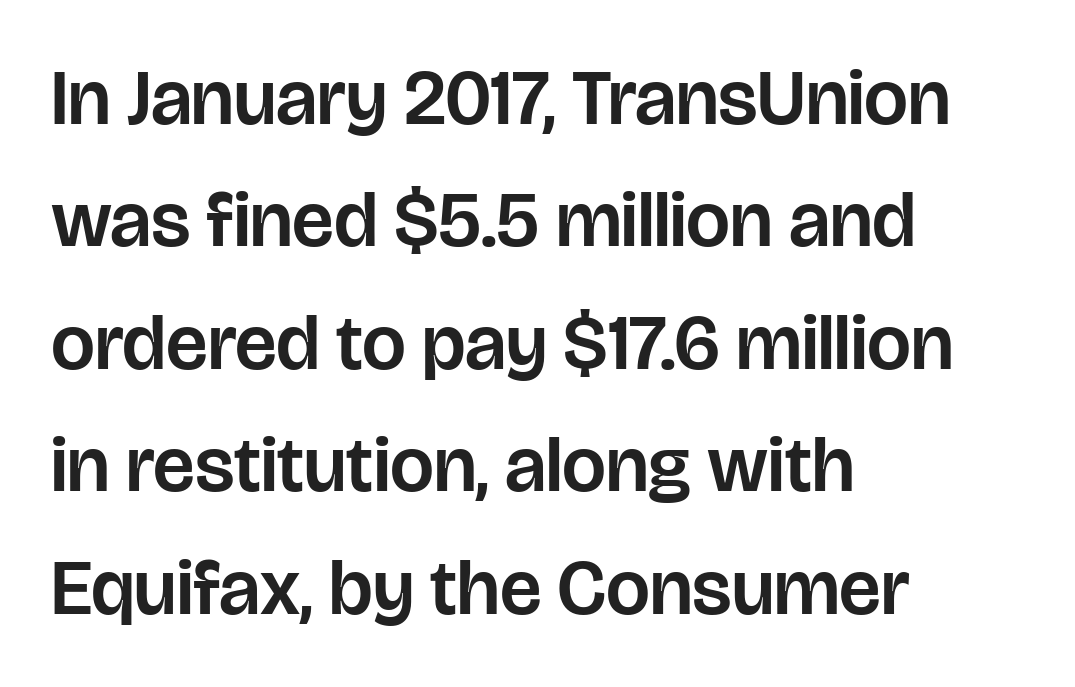
The image shows 78 px sans-serif type, upright; set left-aligned, normal line spacing (1.57x), normal letter spacing, not underlined; low stroke contrast and a large x-height.
